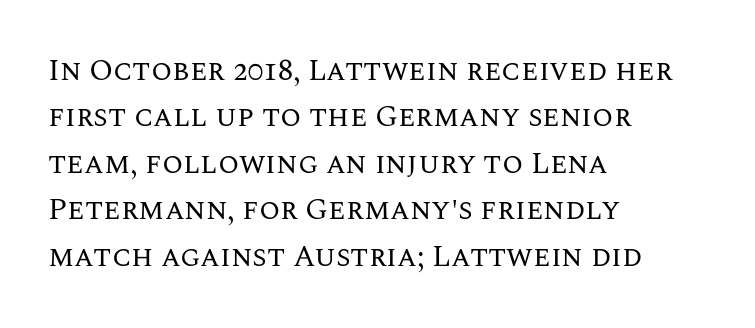
Q: Is the text bold? A: No.
Q: Is the text italic (slanted)? A: No, it is upright.
Q: Is the text underlined? A: No.
Q: How is the paragraph aligned? A: Left-aligned.
Q: Is the spacing between letters normal or unusually wide? A: Normal.
Q: Is the spacing between lines tight, normal or loose? A: Normal.
Q: Width (condensed, normal, or wide)? A: Normal.
Q: Stroke contrast? A: Medium.
Q: x-height? A: Large.
Q: Monospaced? A: No.
